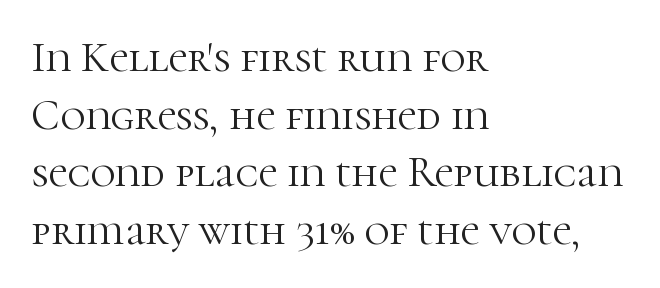
Q: Is the text bold? A: No.
Q: Is the text italic (slanted)? A: No, it is upright.
Q: Is the typeface a serif or a sans-serif typeface? A: Serif.
Q: Is the text underlined? A: No.
Q: How is the paragraph aligned? A: Left-aligned.
Q: Is the spacing between letters normal or unusually wide? A: Normal.
Q: Is the spacing between lines tight, normal or loose? A: Normal.
Q: Width (condensed, normal, or wide)? A: Normal.
Q: Stroke contrast? A: High.
Q: x-height? A: Medium.
Q: Monospaced? A: No.
